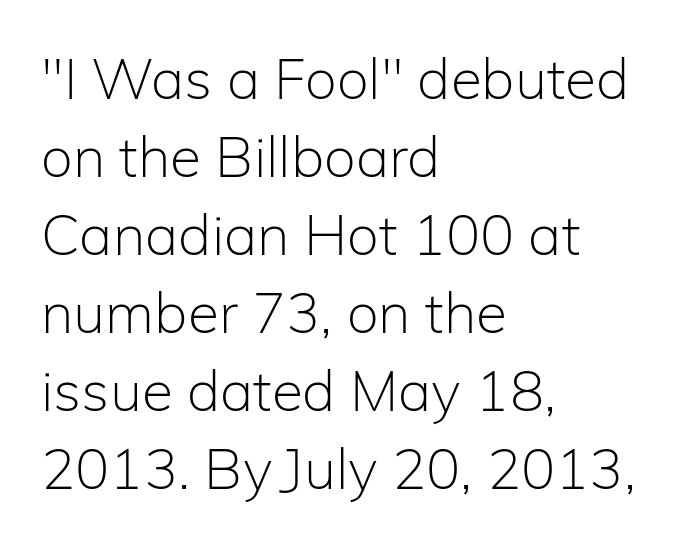
The image shows 57 px light sans-serif type, upright; set left-aligned, normal line spacing (1.37x), normal letter spacing, not underlined; low stroke contrast and a medium x-height.
